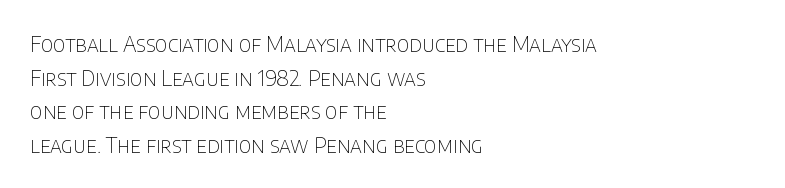
The font's upright variant was chosen for this text. Does the leading feel generous? No, just average. Letters rest on an invisible, unmarked baseline. Heft: none added — not bold. Typeset ragged right — the left edge is the straight one.
